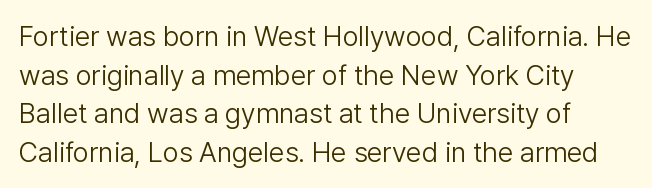
Normally led — the rows are evenly, conventionally spaced. The rendering uses natural spacing where letterforms have individual widths. The cut favours lightness, reaching ordinary text weight at its darkest. The font family rendered here belongs to the sans-serif group.
